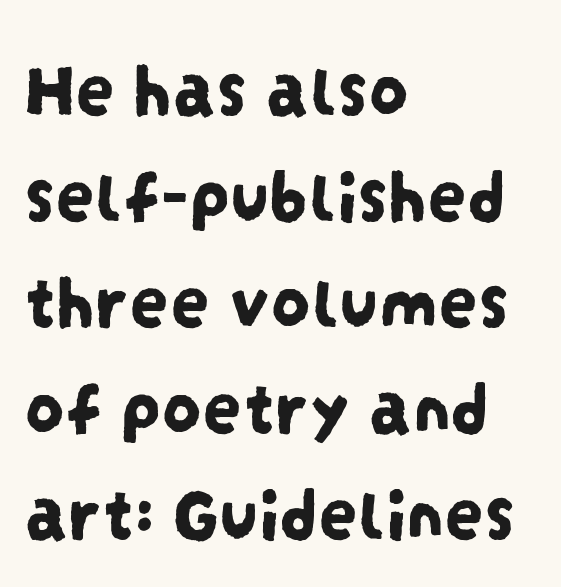
Q: Is the typeface a serif or a sans-serif typeface? A: Sans-serif.
Q: Is the text underlined? A: No.
Q: How is the paragraph aligned? A: Left-aligned.
Q: Is the spacing between letters normal or unusually wide? A: Normal.
Q: Is the spacing between lines tight, normal or loose? A: Normal.
Q: Width (condensed, normal, or wide)? A: Condensed.
Q: Stroke contrast? A: Low.
Q: x-height? A: Large.
Q: Monospaced? A: No.
